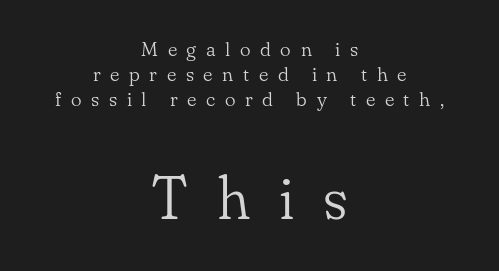
The image shows 60 px light serif type, upright; set centered, normal line spacing (1.26x), unusually wide letter spacing (+0.48 em), not underlined; the second (bottom) block is 3.0x larger; low stroke contrast and a small x-height.
